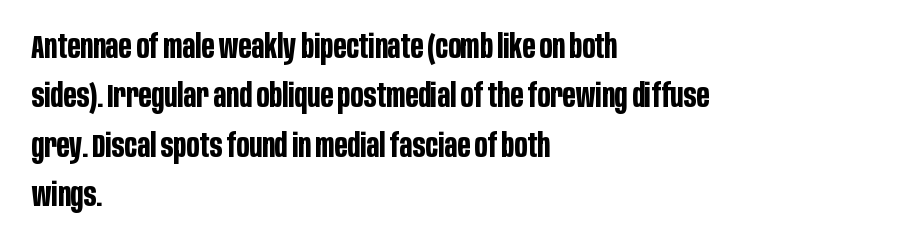
Q: Is the text bold? A: Yes.
Q: Is the text italic (slanted)? A: No, it is upright.
Q: Is the typeface a serif or a sans-serif typeface? A: Sans-serif.
Q: Is the text underlined? A: No.
Q: How is the paragraph aligned? A: Left-aligned.
Q: Is the spacing between letters normal or unusually wide? A: Normal.
Q: Is the spacing between lines tight, normal or loose? A: Normal.
Q: Width (condensed, normal, or wide)? A: Condensed.
Q: Stroke contrast? A: Low.
Q: x-height? A: Large.
Q: Monospaced? A: No.
